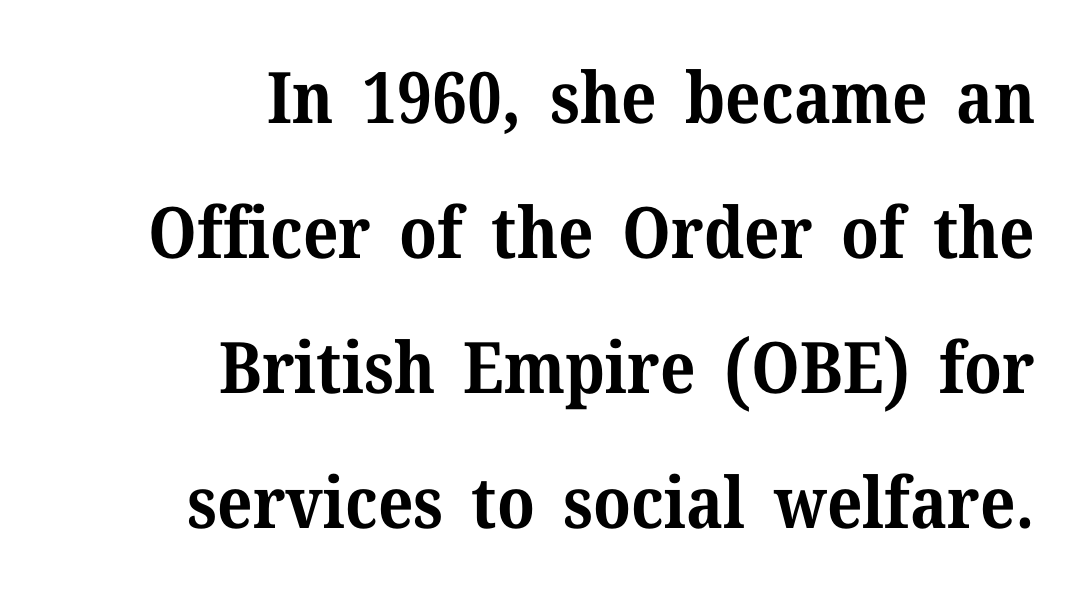
The image shows 71 px bold serif type, upright; set right-aligned, loose line spacing (1.9x), normal letter spacing, not underlined; medium stroke contrast and a medium x-height.
